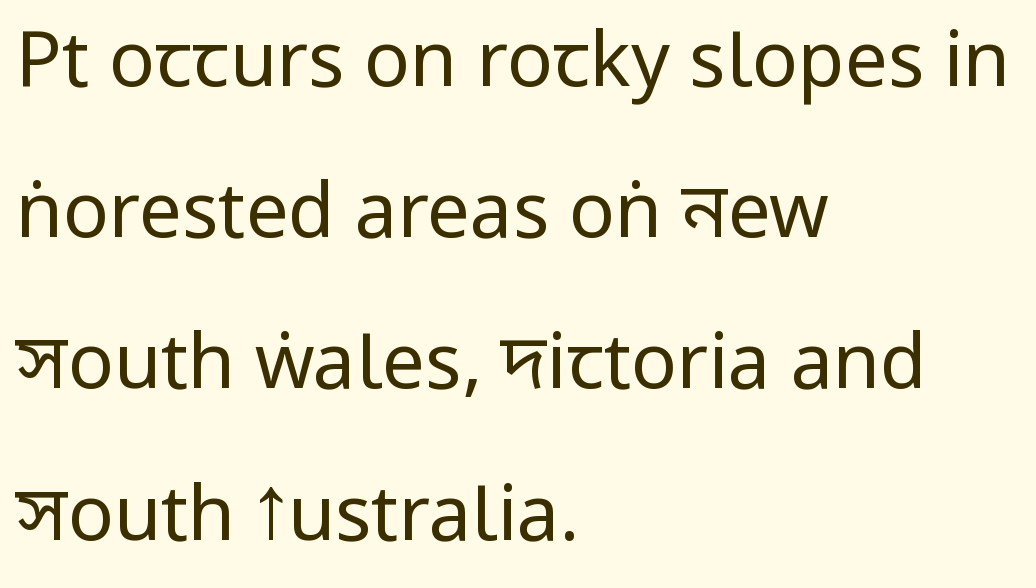
Q: Is the text bold? A: No.
Q: Is the text italic (slanted)? A: No, it is upright.
Q: Is the typeface a serif or a sans-serif typeface? A: Sans-serif.
Q: Is the text underlined? A: No.
Q: How is the paragraph aligned? A: Left-aligned.
Q: Is the spacing between letters normal or unusually wide? A: Normal.
Q: Is the spacing between lines tight, normal or loose? A: Loose.
Q: Width (condensed, normal, or wide)? A: Condensed.
Q: Stroke contrast? A: Low.
Q: x-height? A: Large.
Q: Monospaced? A: No.
